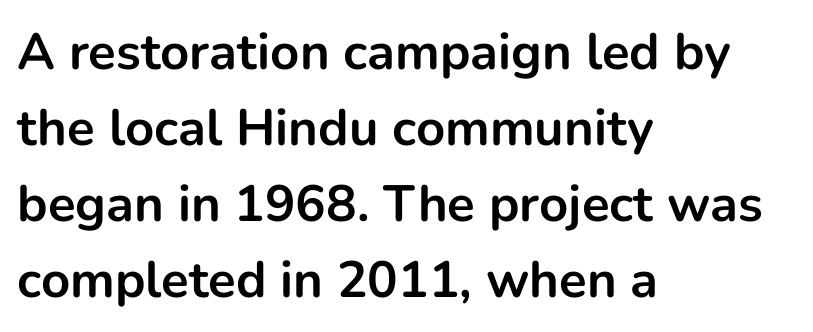
The image shows 51 px bold sans-serif type, upright; set left-aligned, normal line spacing (1.49x), normal letter spacing, not underlined; low stroke contrast and a medium x-height.
